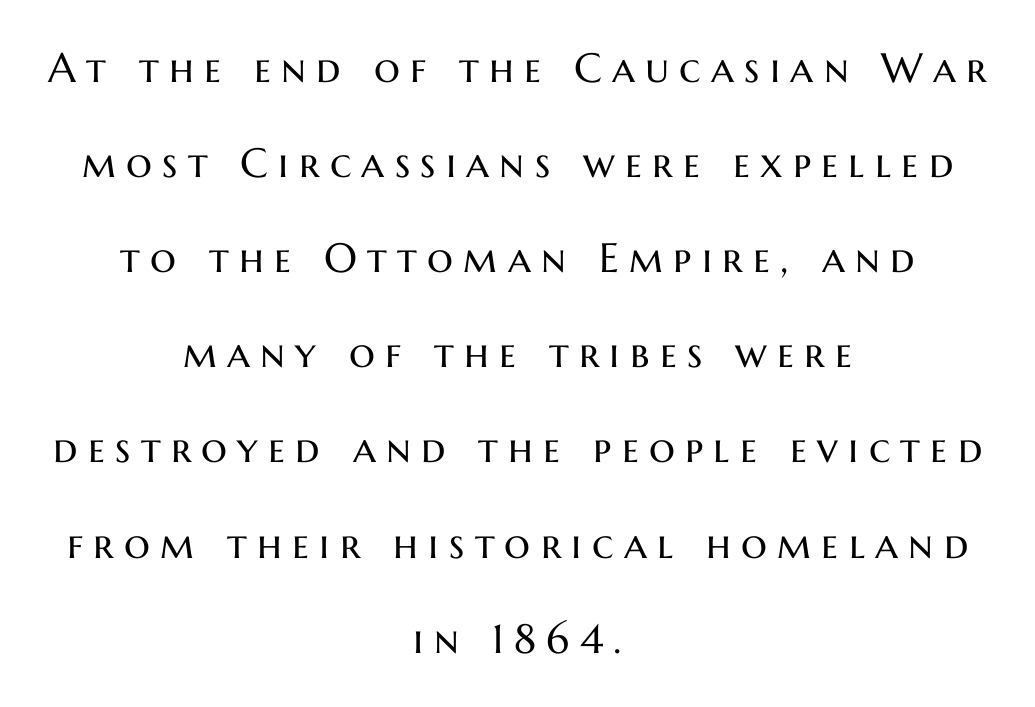
Q: Is the text bold? A: No.
Q: Is the text italic (slanted)? A: No, it is upright.
Q: Is the typeface a serif or a sans-serif typeface? A: Sans-serif.
Q: Is the text underlined? A: No.
Q: How is the paragraph aligned? A: Centered.
Q: Is the spacing between letters normal or unusually wide? A: Unusually wide.
Q: Is the spacing between lines tight, normal or loose? A: Loose.
Q: Width (condensed, normal, or wide)? A: Normal.
Q: Stroke contrast? A: Medium.
Q: x-height? A: Medium.
Q: Monospaced? A: No.
